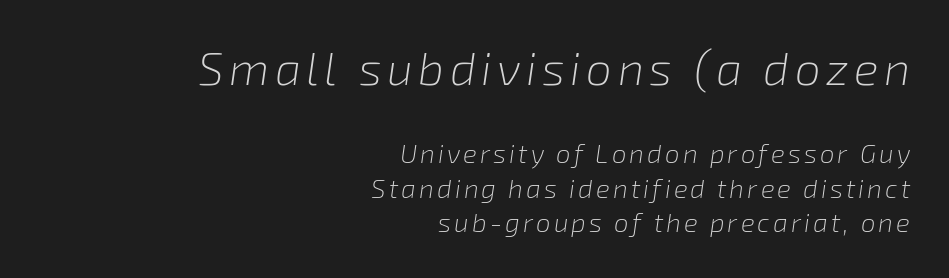
The image shows 46 px light type, italic (leaning right); set right-aligned, normal line spacing (1.33x), not underlined; the first (top) block is 1.77x larger; low stroke contrast and a medium x-height.
